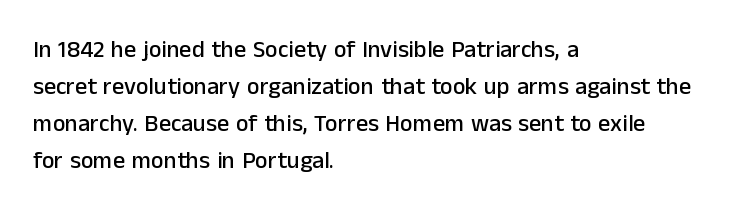
This is roman type, the default non-slanted kind. The lines in this sample share a left origin and differ only in where they stop. Glance below the letters and you will spot only blank space. The line-height multiplier appears to be the usual default. No extra tracking has been applied to these lines.
